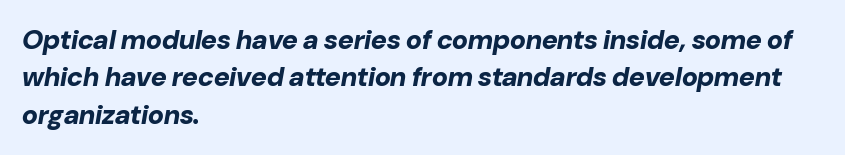
Q: Is the text bold? A: Yes.
Q: Is the text italic (slanted)? A: Yes, it leans right by about 10 degrees.
Q: Is the text underlined? A: No.
Q: How is the paragraph aligned? A: Left-aligned.
Q: Is the spacing between letters normal or unusually wide? A: Normal.
Q: Is the spacing between lines tight, normal or loose? A: Normal.
